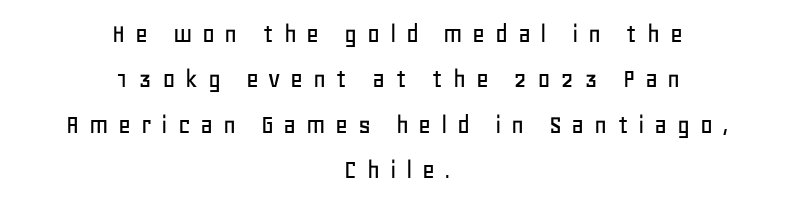
Inter-character spacing is expanded well beyond the font's built-in metrics. The typeface chosen for these lines omits serifs. Each letter keeps its own natural width here, so spacing adapts to shape. Underline: absent. The setting favours the middle, as headings and verse often do. Line spacing here is normal.
